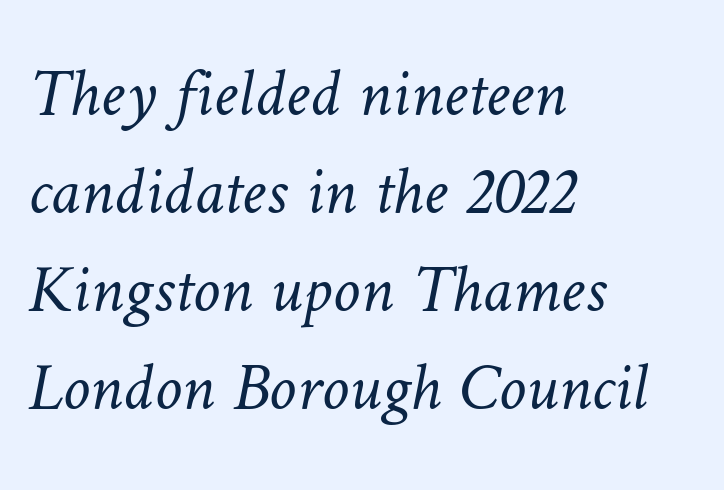
Q: Is the text bold? A: No.
Q: Is the text underlined? A: No.
Q: How is the paragraph aligned? A: Left-aligned.
Q: Is the spacing between letters normal or unusually wide? A: Normal.
Q: Is the spacing between lines tight, normal or loose? A: Normal.
Q: Width (condensed, normal, or wide)? A: Normal.
Q: Stroke contrast? A: Low.
Q: x-height? A: Medium.
Q: Monospaced? A: No.
